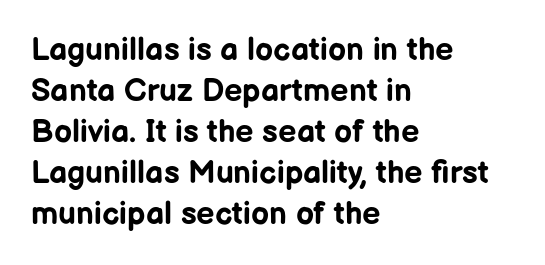
Q: Is the text bold? A: Yes.
Q: Is the text italic (slanted)? A: No, it is upright.
Q: Is the typeface a serif or a sans-serif typeface? A: Sans-serif.
Q: Is the text underlined? A: No.
Q: How is the paragraph aligned? A: Left-aligned.
Q: Is the spacing between letters normal or unusually wide? A: Normal.
Q: Is the spacing between lines tight, normal or loose? A: Normal.
Q: Width (condensed, normal, or wide)? A: Normal.
Q: Stroke contrast? A: Low.
Q: x-height? A: Medium.
Q: Monospaced? A: No.
